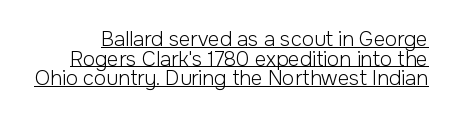
The image shows 20 px text type, upright; set tight line spacing (0.98x), normal letter spacing, underlined.
